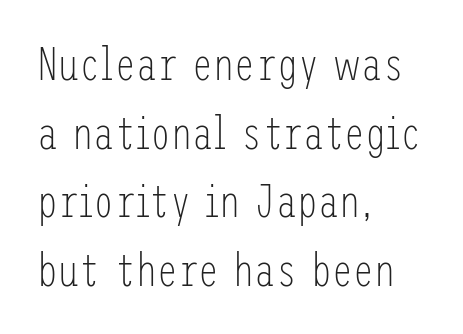
The type family on display is of the sans-serif kind. Whoever set this chose a conventional vertical rhythm. Rule under the text: the space is simply empty. Vertical stems look standard width or narrower in stroke.
